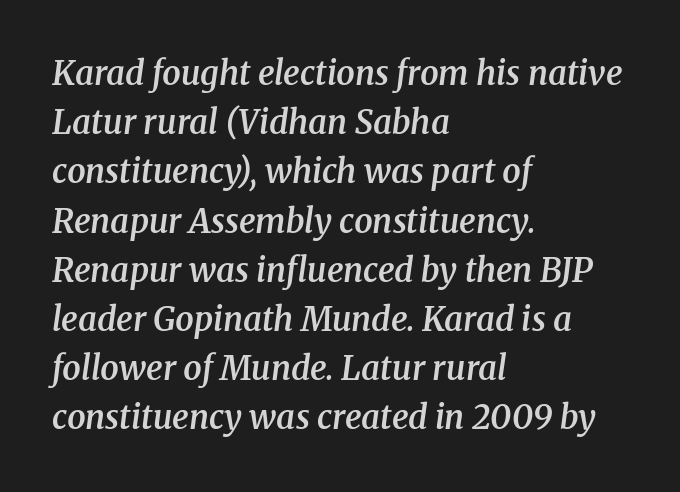
Q: Is the text bold? A: Semi-bold.
Q: Is the text italic (slanted)? A: Yes, it leans right by about 8 degrees.
Q: Is the typeface a serif or a sans-serif typeface? A: Serif.
Q: Is the text underlined? A: No.
Q: How is the paragraph aligned? A: Left-aligned.
Q: Is the spacing between letters normal or unusually wide? A: Normal.
Q: Is the spacing between lines tight, normal or loose? A: Normal.
Q: Width (condensed, normal, or wide)? A: Normal.
Q: Stroke contrast? A: Medium.
Q: x-height? A: Medium.
Q: Monospaced? A: No.
